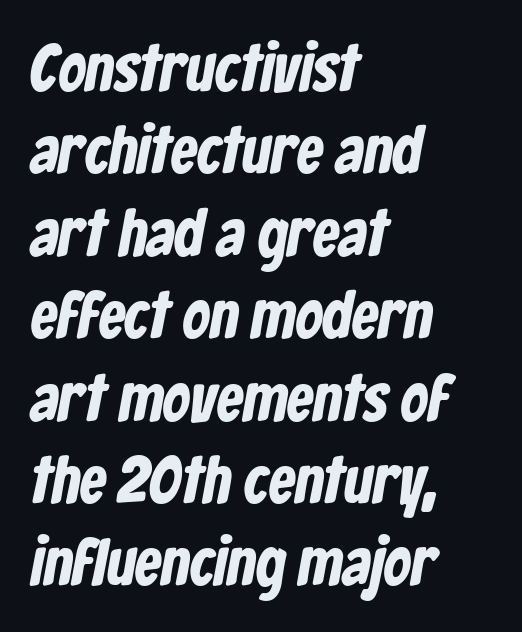
Short and long lines alike share a common starting point at left. Looks like regular typesetting: each glyph gets only the width it needs. As a designer I'd log this as weight 700, bold. In terms of letterform style, serifs are entirely absent. Default kerning and tracking; the words read as compact shapes.
